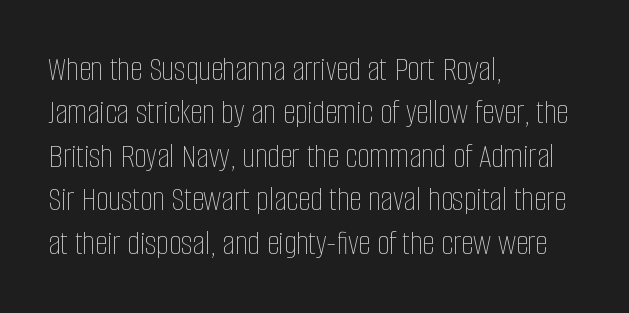
{"italic": "no", "bold": "no", "weight": "thin", "width": "condensed", "stroke_contrast": "low", "x_height": "large", "monospaced": "no", "underline": "no", "align": "left", "line_spacing_ratio": 1.24, "letter_spacing": "normal", "letter_spacing_em": 0.0, "glyph_px": 35}
